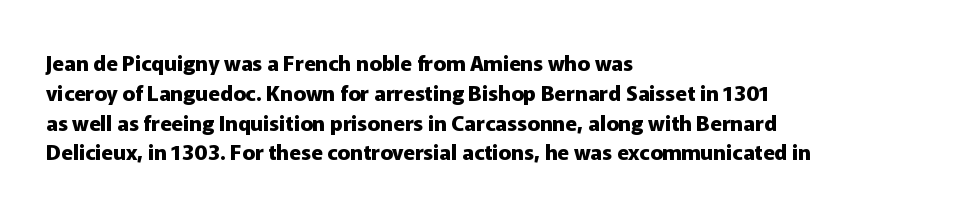
A bare baseline throughout the passage. Heavy-handed strokes throughout: this text is bold. Style check: upright. The setting favours the left margin, as ordinary paragraphs usually do. How are the letters spaced? Ordinarily, with no added tracking.
